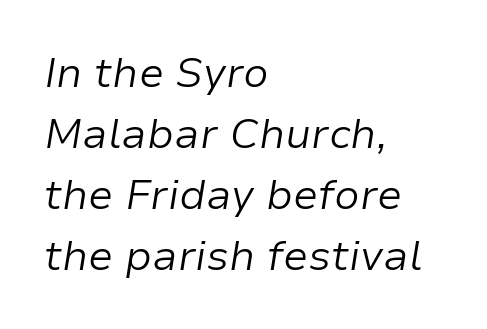
The image shows 42 px light type, italic (leaning right); set left-aligned, normal line spacing (1.45x), normal letter spacing, not underlined; low stroke contrast and a medium x-height.
